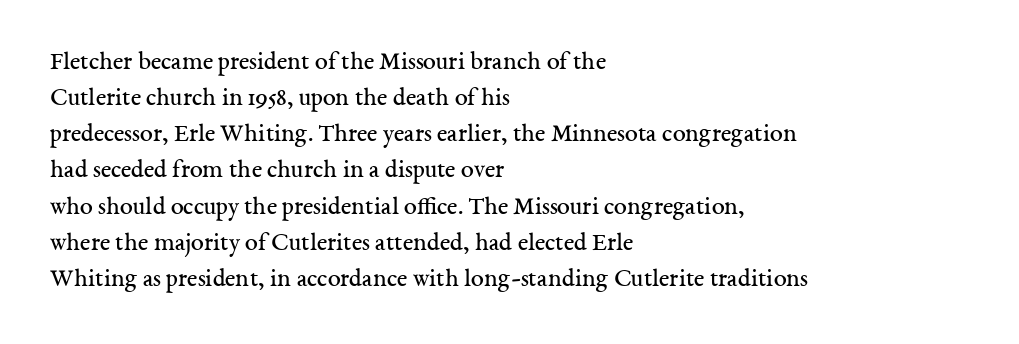
The image shows 26 px text type, upright; set left-aligned, normal line spacing (1.39x), normal letter spacing, not underlined.
